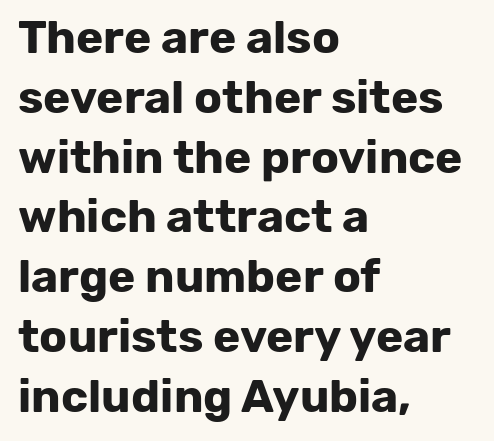
Is the letter spacing exaggerated? No — it looks like the ordinary default. Reading down the block, your eye returns to a fixed left position each line. Proportional: the letters do not fall into vertical columns. A typesetter would call this leading conventional body-copy spacing. The characters display no serif detailing; their extremities are plain.
